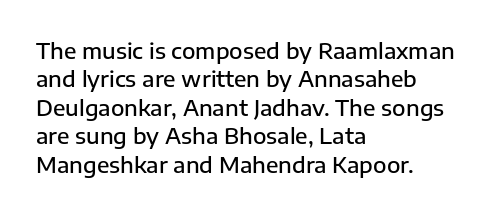
{"italic": "no", "bold": "semi", "underline": "no", "align": "left", "line_spacing": "normal", "line_spacing_ratio": 1.29, "letter_spacing": "normal", "letter_spacing_em": 0.0, "glyph_px": 22}
